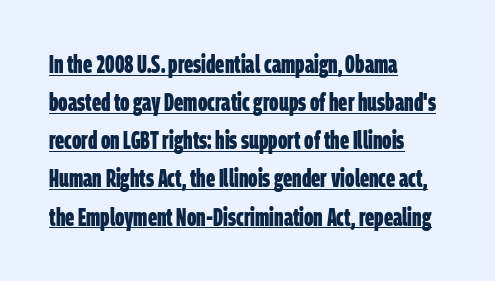
{"bold": "yes", "underline": "yes", "align": "left", "line_spacing": "normal", "line_spacing_ratio": 1.59, "letter_spacing": "normal", "letter_spacing_em": 0.0, "glyph_px": 24}
